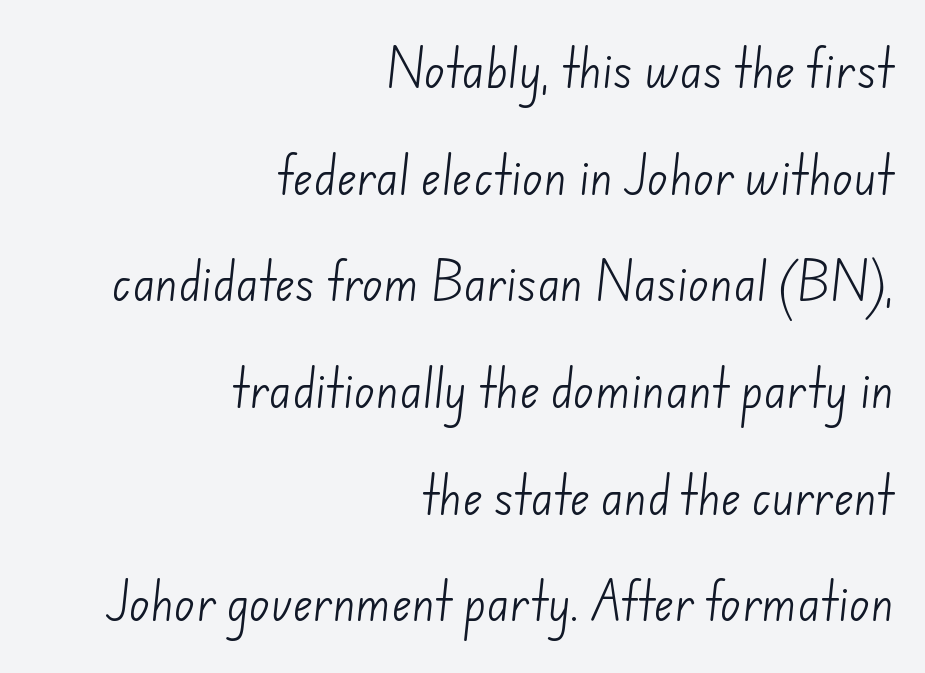
The image shows 43 px light sans-serif type; set right-aligned, loose line spacing (2.48x), normal letter spacing, not underlined; low stroke contrast and a small x-height.
